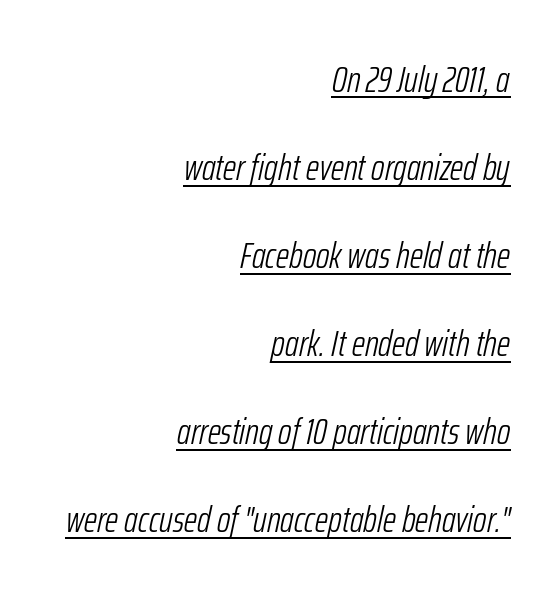
{"italic": "yes", "lean": "right", "slant_degrees": 12, "bold": "no", "weight": "light", "width": "condensed", "stroke_contrast": "low", "x_height": "medium", "monospaced": "no", "underline": "yes", "align": "right", "line_spacing": "loose", "line_spacing_ratio": 2.38, "letter_spacing": "normal", "letter_spacing_em": 0.0, "glyph_px": 37}
